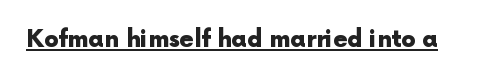
Q: Is the text bold? A: Yes.
Q: Is the text italic (slanted)? A: No, it is upright.
Q: Is the text underlined? A: Yes.
Q: Is the spacing between letters normal or unusually wide? A: Normal.
